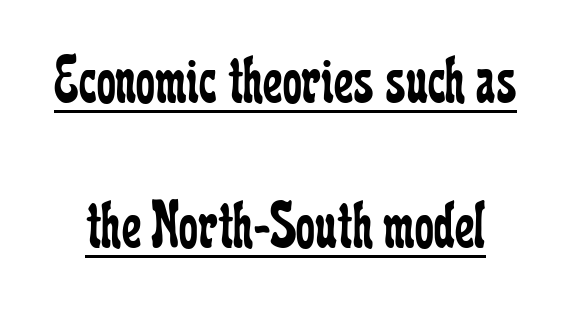
Is there any slant? The stems are plumb. Here the designer chose a conventional face with non-uniform glyph widths. Has an underline been added? It has. Heaviness? Minimal to ordinary, like unemphasized prose.
